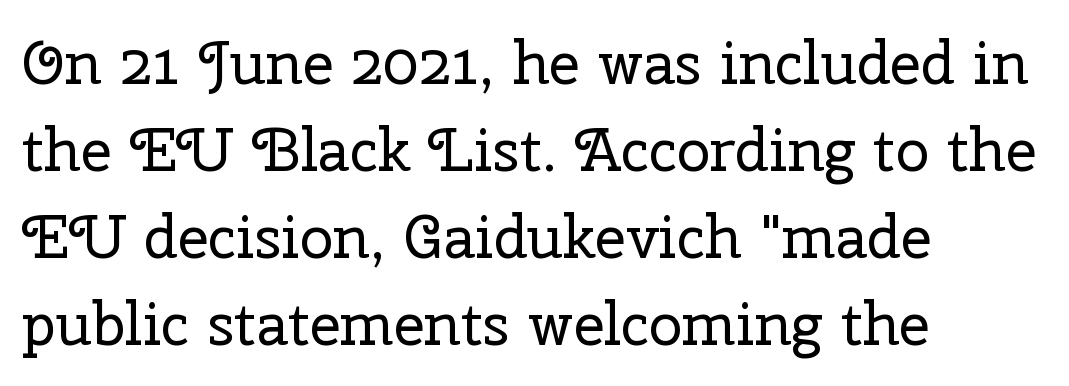
{"serif": "yes", "italic": "no", "bold": "no", "weight": "regular", "width": "normal", "stroke_contrast": "low", "x_height": "medium", "monospaced": "no", "underline": "no", "align": "left", "line_spacing": "normal", "line_spacing_ratio": 1.45, "letter_spacing": "normal", "letter_spacing_em": 0.0, "glyph_px": 60}
